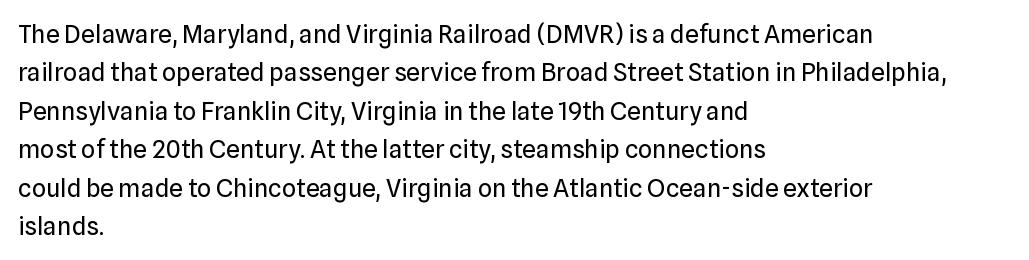
The image shows 25 px text type, upright; set left-aligned, normal line spacing (1.54x), normal letter spacing, not underlined.
